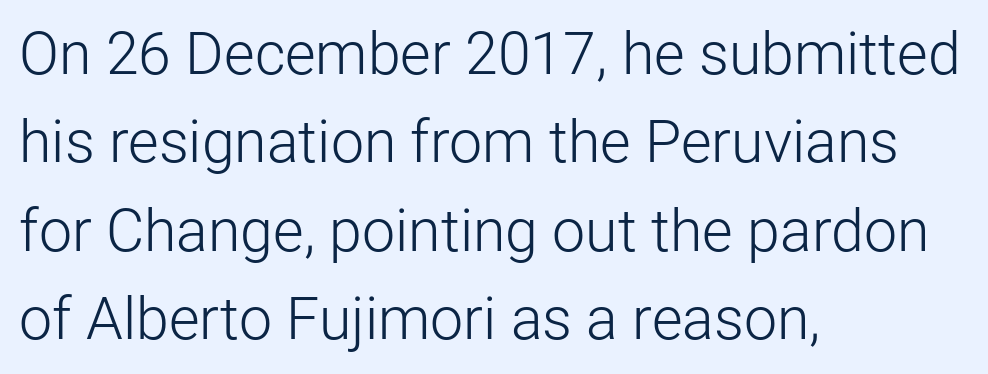
The image shows 59 px light sans-serif type, upright; set left-aligned, normal line spacing (1.5x), normal letter spacing, not underlined; low stroke contrast and a medium x-height.
